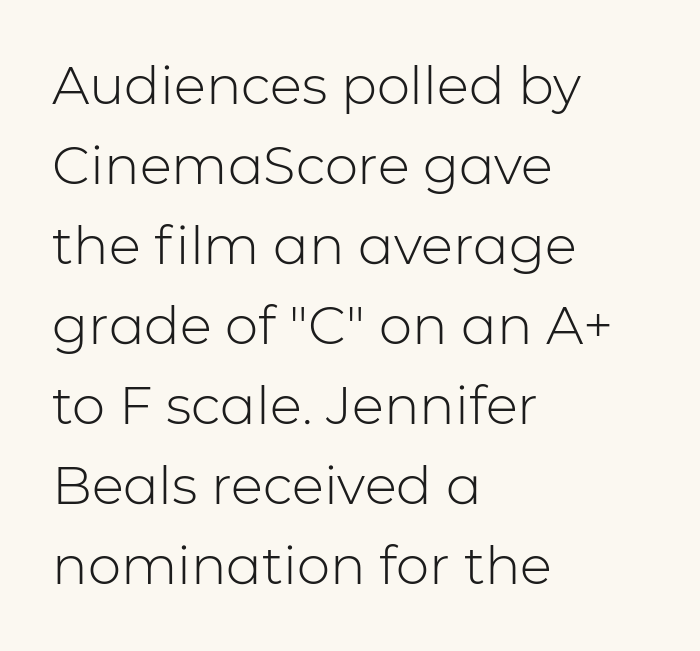
{"serif": "no", "italic": "no", "bold": "no", "weight": "light", "width": "normal", "stroke_contrast": "low", "x_height": "medium", "monospaced": "no", "underline": "no", "align": "left", "line_spacing": "normal", "line_spacing_ratio": 1.51, "letter_spacing": "normal", "letter_spacing_em": 0.0, "glyph_px": 53}
